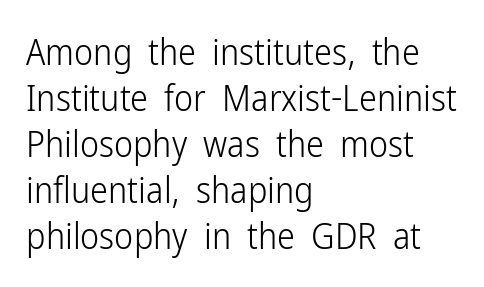
The image shows 36 px light, condensed sans-serif type, upright; set left-aligned, normal line spacing (1.28x), normal letter spacing, not underlined; low stroke contrast and a medium x-height.
